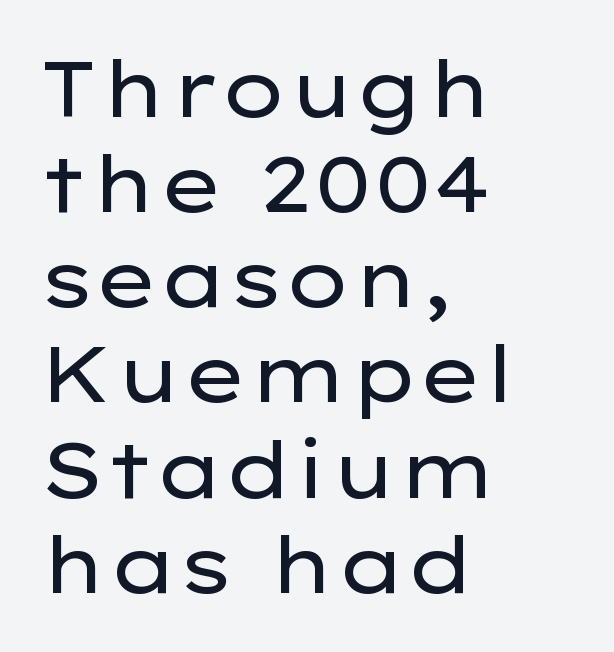
{"serif": "no", "italic": "no", "bold": "no", "weight": "regular", "width": "wide", "stroke_contrast": "low", "x_height": "medium", "monospaced": "no", "underline": "no", "align": "left", "line_spacing_ratio": 1.22, "letter_spacing": "normal", "letter_spacing_em": 0.0, "glyph_px": 78}
